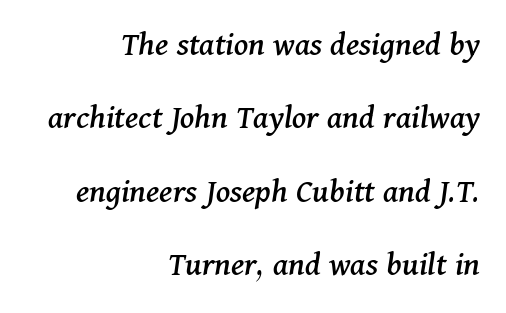
In terms of leading, this rendering errs on the spacious side. Here the designer chose a conventional face with non-uniform glyph widths. Unmarked baselines from the first word to the last. The text block is weighted toward the right margin, trailing off unevenly leftward. Notice how the stems are inclined rather than vertical — that's the hallmark of italics. Default kerning and tracking; the words read as compact shapes.
